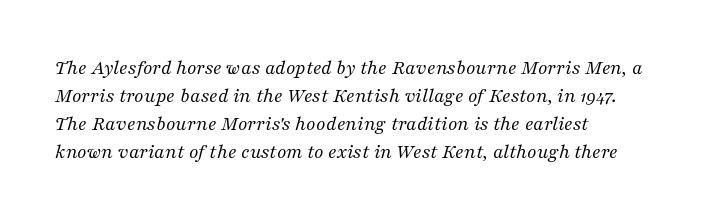
Compared with ordinary roman type, these characters are visibly tilted. The zone under the glyphs is completely vacant. Rows of type keep a routine distance in the vertical direction. Characters follow at the spacing the type designer built in. Heft: none added — not bold.
